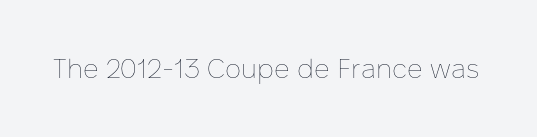
Has an underline been added? It has not. The type is set solid horizontally, with unmodified tracking. The characters are drawn with everyday or finer stroke widths. Every character sits straight up, as roman type does.
